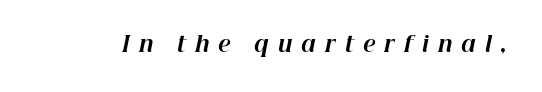
The image shows 21 px bold type, italic (leaning right); set unusually wide letter spacing (+0.44 em), not underlined.
